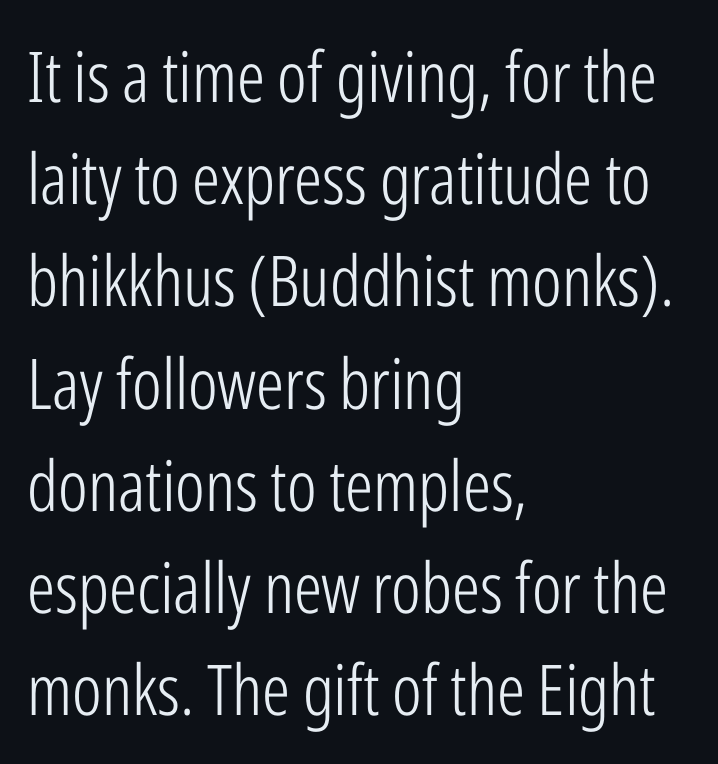
The image shows 70 px light, condensed sans-serif type, upright; set left-aligned, normal line spacing (1.46x), normal letter spacing, not underlined; low stroke contrast and a medium x-height.
